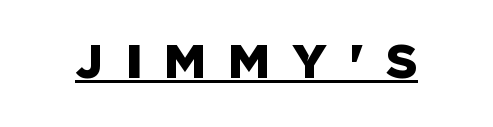
Q: Is the typeface a serif or a sans-serif typeface? A: Sans-serif.
Q: Is the text underlined? A: Yes.
Q: Is the spacing between letters normal or unusually wide? A: Unusually wide.
Q: Width (condensed, normal, or wide)? A: Normal.
Q: Stroke contrast? A: Low.
Q: x-height? A: Large.
Q: Monospaced? A: No.
